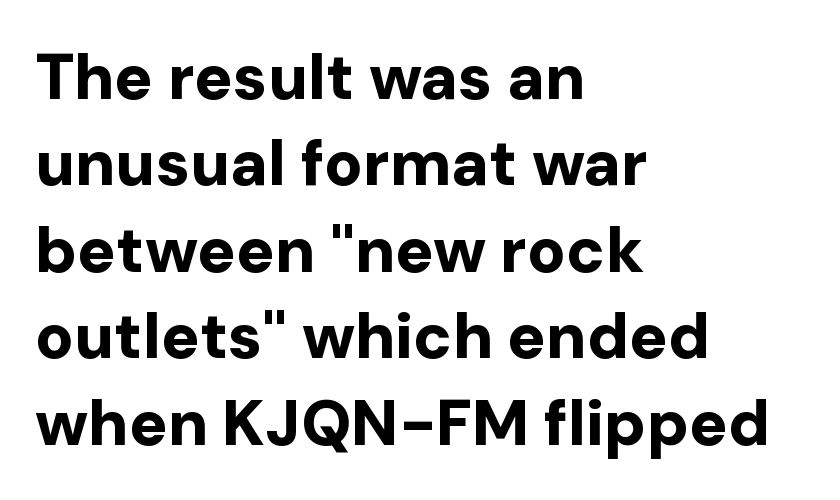
Q: Is the text bold? A: Yes.
Q: Is the text italic (slanted)? A: No, it is upright.
Q: Is the typeface a serif or a sans-serif typeface? A: Sans-serif.
Q: Is the text underlined? A: No.
Q: How is the paragraph aligned? A: Left-aligned.
Q: Is the spacing between letters normal or unusually wide? A: Normal.
Q: Is the spacing between lines tight, normal or loose? A: Normal.
Q: Width (condensed, normal, or wide)? A: Normal.
Q: Stroke contrast? A: Low.
Q: x-height? A: Medium.
Q: Monospaced? A: No.
